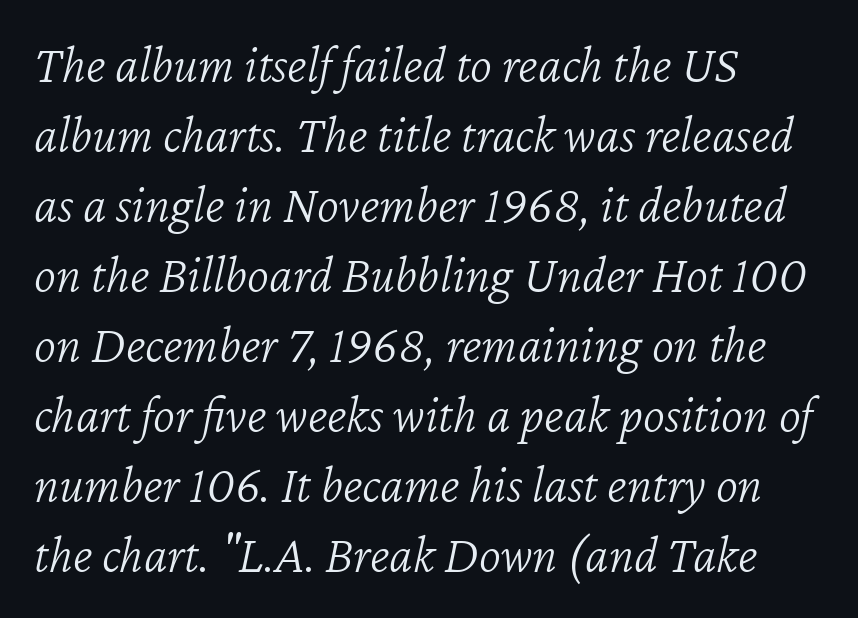
{"italic": "yes", "lean": "right", "slant_degrees": 12, "bold": "no", "weight": "light", "width": "normal", "stroke_contrast": "low", "x_height": "medium", "monospaced": "no", "underline": "no", "align": "left", "line_spacing": "normal", "line_spacing_ratio": 1.32, "letter_spacing": "normal", "letter_spacing_em": 0.0, "glyph_px": 53}
